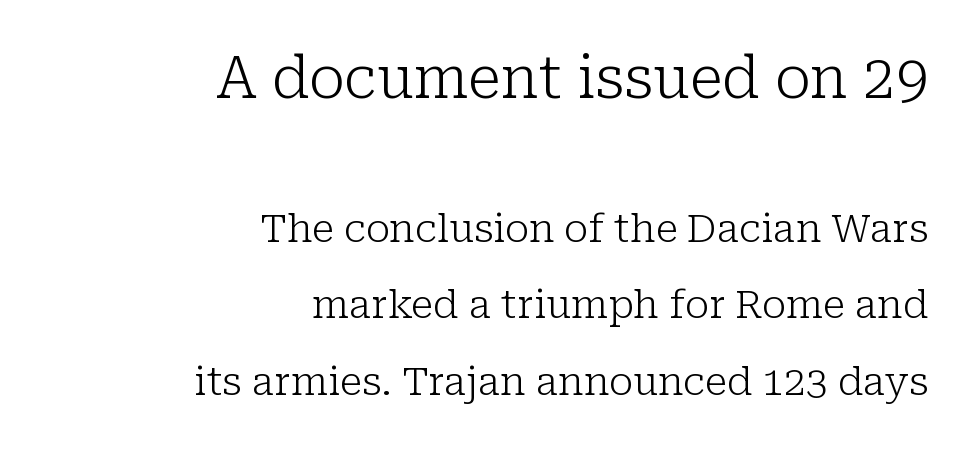
The image shows 58 px light serif type, upright; set right-aligned, loose line spacing (1.97x), normal letter spacing, not underlined; the first (top) block is 1.49x larger; low stroke contrast and a medium x-height.
